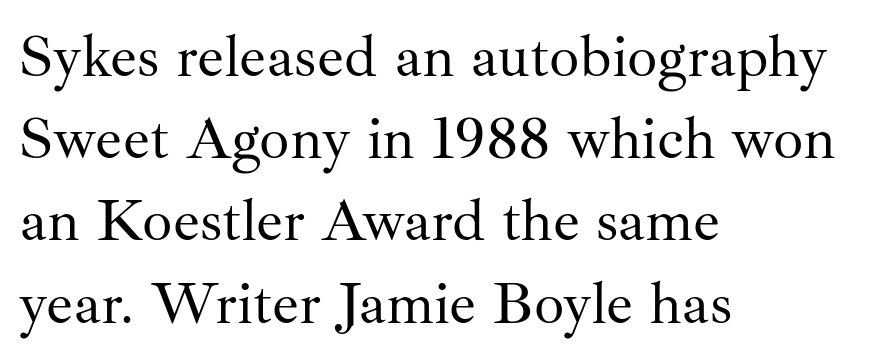
{"serif": "yes", "italic": "no", "bold": "no", "weight": "regular", "width": "normal", "stroke_contrast": "medium", "x_height": "small", "monospaced": "no", "underline": "no", "align": "left", "line_spacing": "normal", "line_spacing_ratio": 1.37, "letter_spacing": "normal", "letter_spacing_em": 0.0, "glyph_px": 60}
